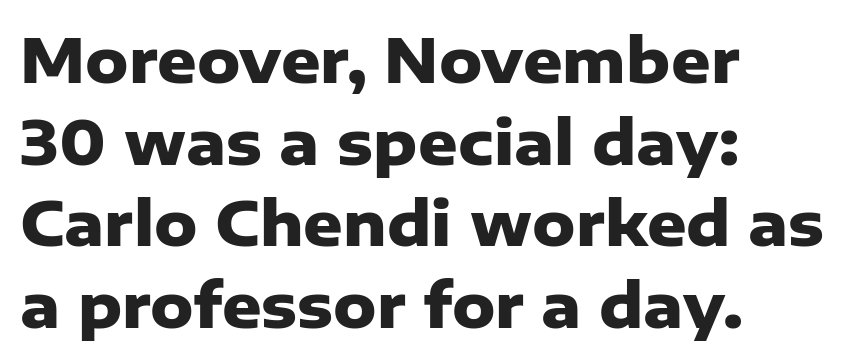
Q: Is the text bold? A: Yes.
Q: Is the text italic (slanted)? A: No, it is upright.
Q: Is the typeface a serif or a sans-serif typeface? A: Sans-serif.
Q: Is the text underlined? A: No.
Q: How is the paragraph aligned? A: Left-aligned.
Q: Is the spacing between letters normal or unusually wide? A: Normal.
Q: Is the spacing between lines tight, normal or loose? A: Normal.
Q: Width (condensed, normal, or wide)? A: Normal.
Q: Stroke contrast? A: Low.
Q: x-height? A: Medium.
Q: Monospaced? A: No.
